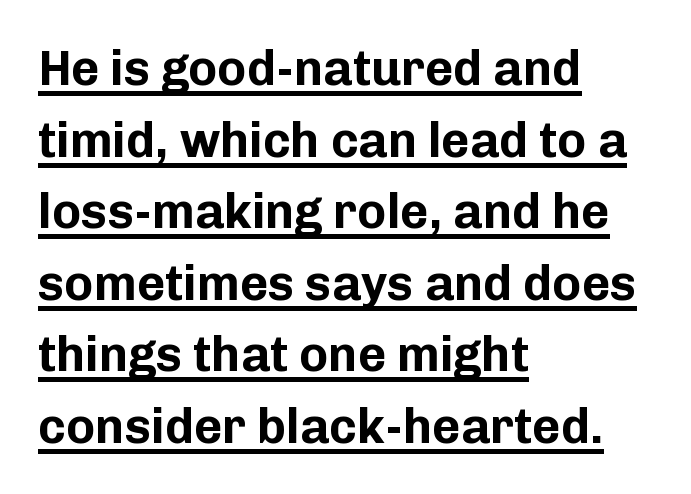
Q: Is the text bold? A: Yes.
Q: Is the text italic (slanted)? A: No, it is upright.
Q: Is the typeface a serif or a sans-serif typeface? A: Sans-serif.
Q: Is the text underlined? A: Yes.
Q: How is the paragraph aligned? A: Left-aligned.
Q: Is the spacing between letters normal or unusually wide? A: Normal.
Q: Is the spacing between lines tight, normal or loose? A: Normal.
Q: Width (condensed, normal, or wide)? A: Normal.
Q: Stroke contrast? A: Low.
Q: x-height? A: Medium.
Q: Monospaced? A: No.
